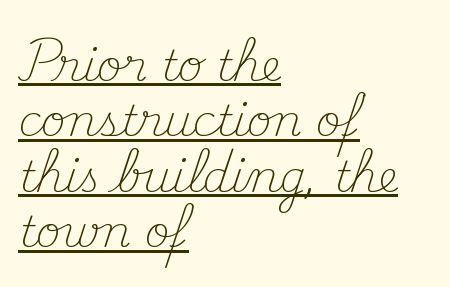
{"serif": "yes", "bold": "no", "weight": "light", "width": "normal", "stroke_contrast": "medium", "x_height": "small", "monospaced": "no", "underline": "yes", "align": "left", "line_spacing": "normal", "line_spacing_ratio": 1.29, "letter_spacing": "normal", "letter_spacing_em": 0.0, "glyph_px": 43}
